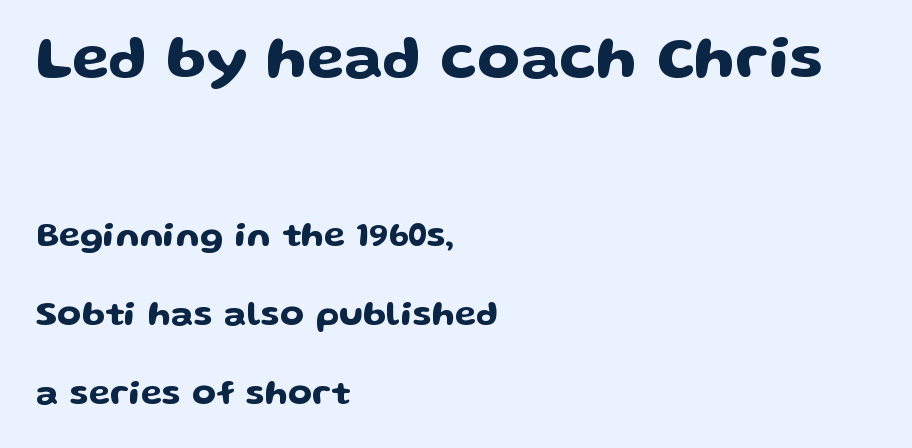
The foot of each line stays bare and open. Between these two stacked blocks, the higher one wins on size. The axis of the letterforms is exactly vertical. Alignment: flush left. Looks like regular typesetting: each glyph gets only the width it needs. The passage shown has conventional tracking throughout.
